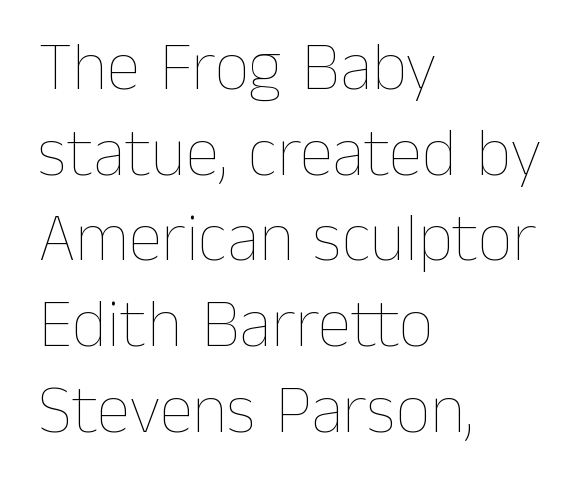
{"italic": "no", "bold": "no", "weight": "thin", "width": "normal", "stroke_contrast": "low", "x_height": "medium", "monospaced": "no", "underline": "no", "align": "left", "line_spacing": "normal", "line_spacing_ratio": 1.26, "letter_spacing": "normal", "letter_spacing_em": 0.0, "glyph_px": 68}
